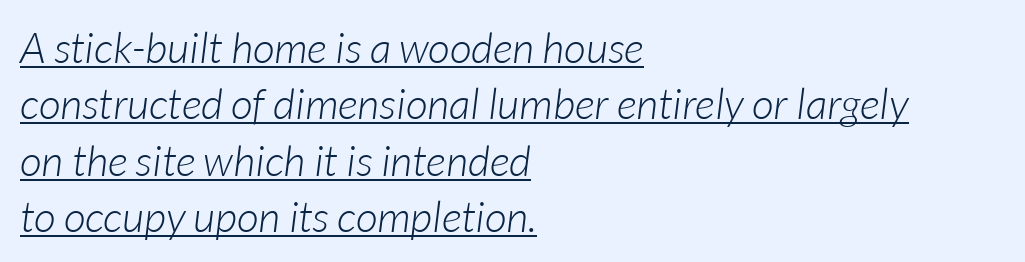
Q: Is the text bold? A: No.
Q: Is the text italic (slanted)? A: Yes, it leans right by about 7 degrees.
Q: Is the text underlined? A: Yes.
Q: How is the paragraph aligned? A: Left-aligned.
Q: Is the spacing between letters normal or unusually wide? A: Normal.
Q: Is the spacing between lines tight, normal or loose? A: Normal.
Q: Width (condensed, normal, or wide)? A: Normal.
Q: Stroke contrast? A: Low.
Q: x-height? A: Medium.
Q: Monospaced? A: No.
